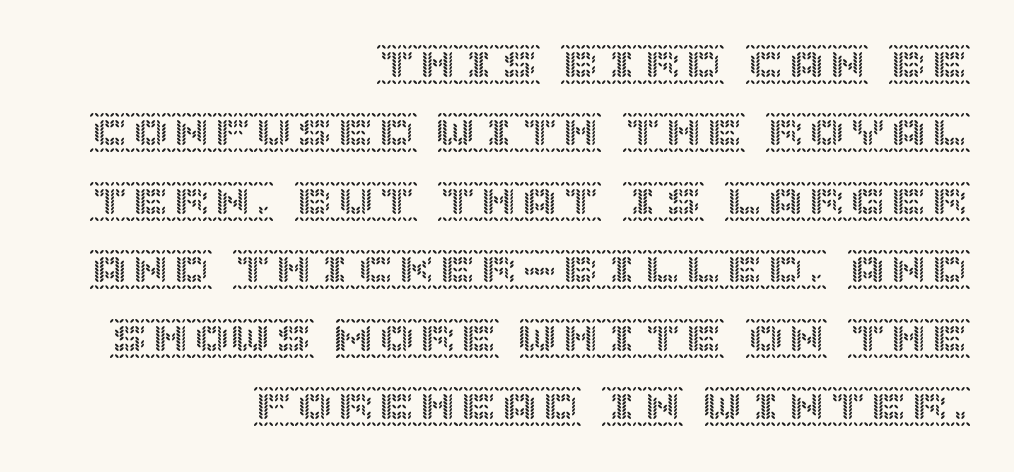
The image shows 41 px text type, upright; set right-aligned, normal line spacing (1.67x), normal letter spacing, not underlined; a large x-height.
